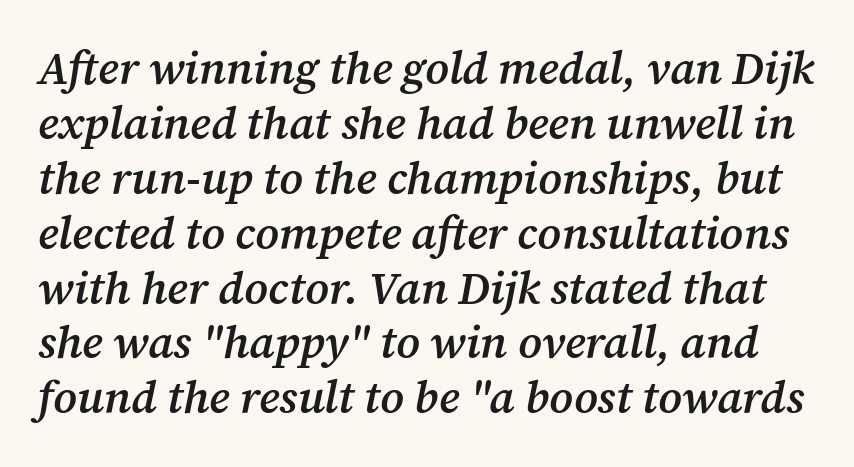
Q: Is the text bold? A: Semi-bold.
Q: Is the text italic (slanted)? A: Yes, it leans right by about 12 degrees.
Q: Is the typeface a serif or a sans-serif typeface? A: Serif.
Q: Is the text underlined? A: No.
Q: Is the spacing between letters normal or unusually wide? A: Normal.
Q: Width (condensed, normal, or wide)? A: Normal.
Q: Stroke contrast? A: Medium.
Q: x-height? A: Medium.
Q: Monospaced? A: No.
